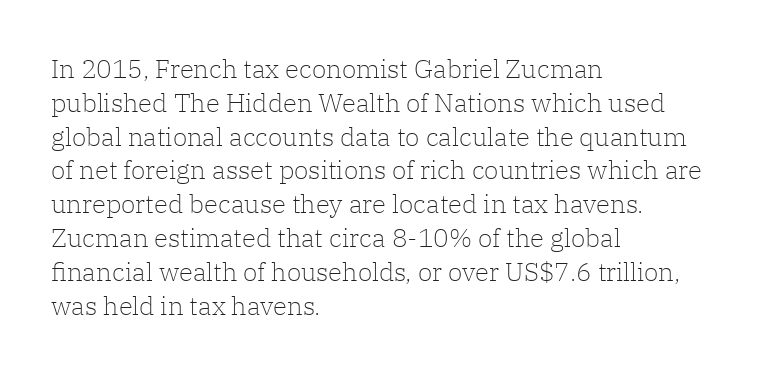
The image shows 26 px text type, upright; set left-aligned, normal line spacing (1.3x), normal letter spacing, not underlined.
